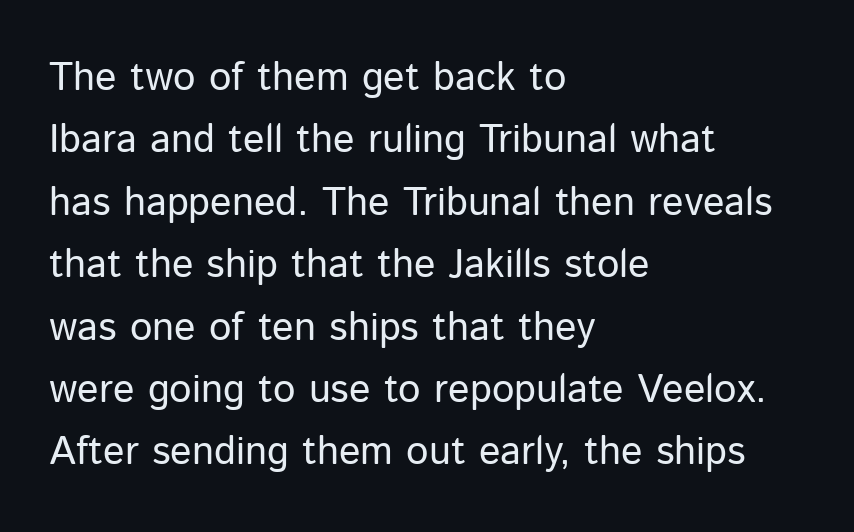
{"serif": "no", "italic": "no", "bold": "no", "weight": "regular", "width": "normal", "stroke_contrast": "low", "x_height": "medium", "monospaced": "no", "underline": "no", "align": "left", "line_spacing": "normal", "line_spacing_ratio": 1.56, "letter_spacing": "normal", "letter_spacing_em": 0.0, "glyph_px": 40}
